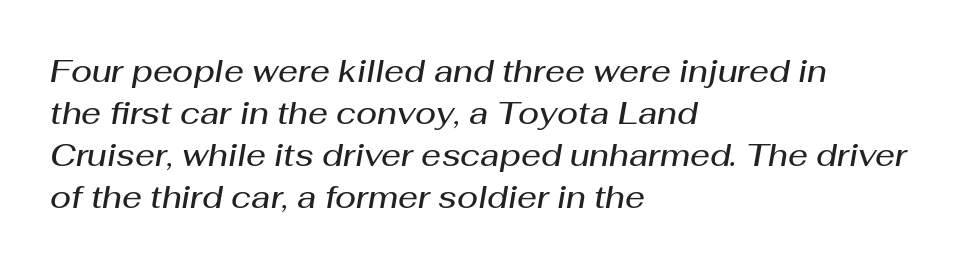
The image shows 31 px semibold type, italic (leaning right); set left-aligned, normal line spacing (1.36x), normal letter spacing, not underlined; medium stroke contrast and a medium x-height.
